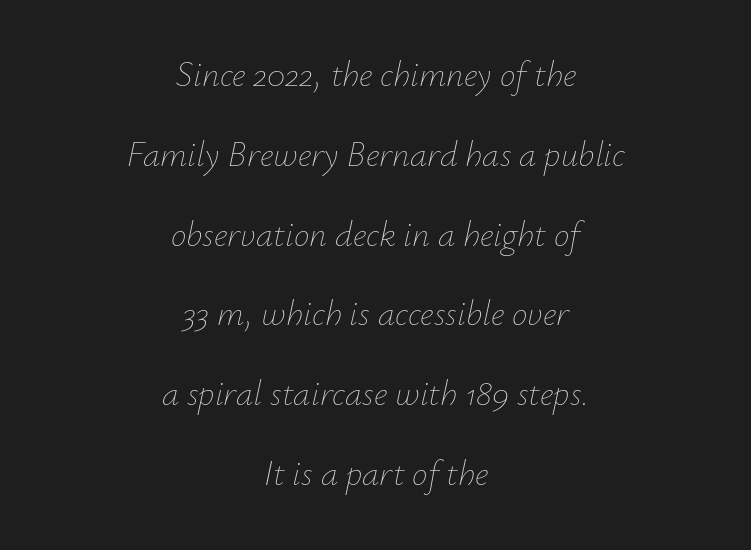
{"italic": "yes", "lean": "right", "slant_degrees": 12, "bold": "no", "weight": "thin", "width": "normal", "stroke_contrast": "low", "x_height": "small", "monospaced": "no", "underline": "no", "align": "center", "line_spacing": "loose", "line_spacing_ratio": 2.28, "letter_spacing": "normal", "letter_spacing_em": 0.0, "glyph_px": 35}
